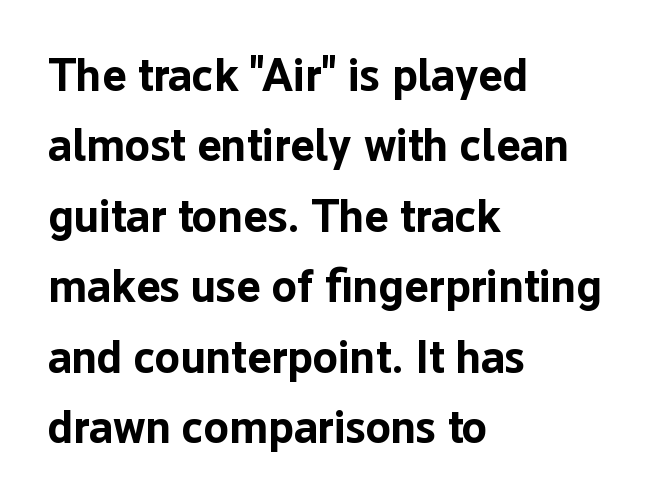
Q: Is the text bold? A: Yes.
Q: Is the text italic (slanted)? A: No, it is upright.
Q: Is the typeface a serif or a sans-serif typeface? A: Sans-serif.
Q: Is the text underlined? A: No.
Q: How is the paragraph aligned? A: Left-aligned.
Q: Is the spacing between letters normal or unusually wide? A: Normal.
Q: Is the spacing between lines tight, normal or loose? A: Normal.
Q: Width (condensed, normal, or wide)? A: Normal.
Q: Stroke contrast? A: Low.
Q: x-height? A: Medium.
Q: Monospaced? A: No.
